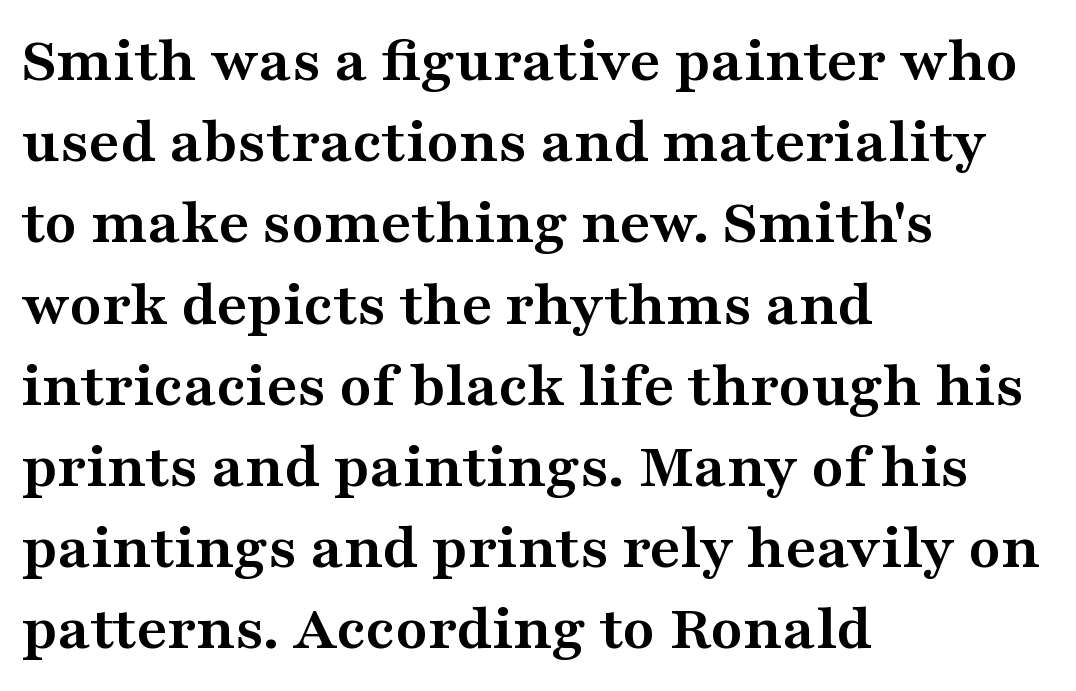
{"serif": "yes", "italic": "no", "bold": "yes", "weight": "semibold", "width": "wide", "stroke_contrast": "medium", "x_height": "medium", "monospaced": "no", "underline": "no", "align": "left", "line_spacing_ratio": 1.23, "letter_spacing": "normal", "letter_spacing_em": 0.0, "glyph_px": 66}
